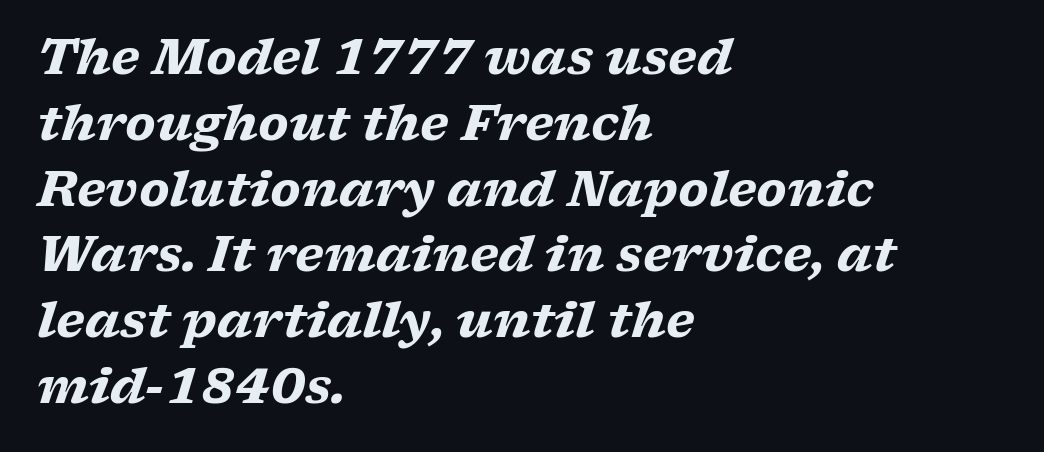
Q: Is the text bold? A: Yes.
Q: Is the text italic (slanted)? A: Yes, it leans right by about 17 degrees.
Q: Is the typeface a serif or a sans-serif typeface? A: Serif.
Q: Is the text underlined? A: No.
Q: How is the paragraph aligned? A: Left-aligned.
Q: Is the spacing between letters normal or unusually wide? A: Normal.
Q: Is the spacing between lines tight, normal or loose? A: Normal.
Q: Width (condensed, normal, or wide)? A: Wide.
Q: Stroke contrast? A: Low.
Q: x-height? A: Medium.
Q: Monospaced? A: No.
